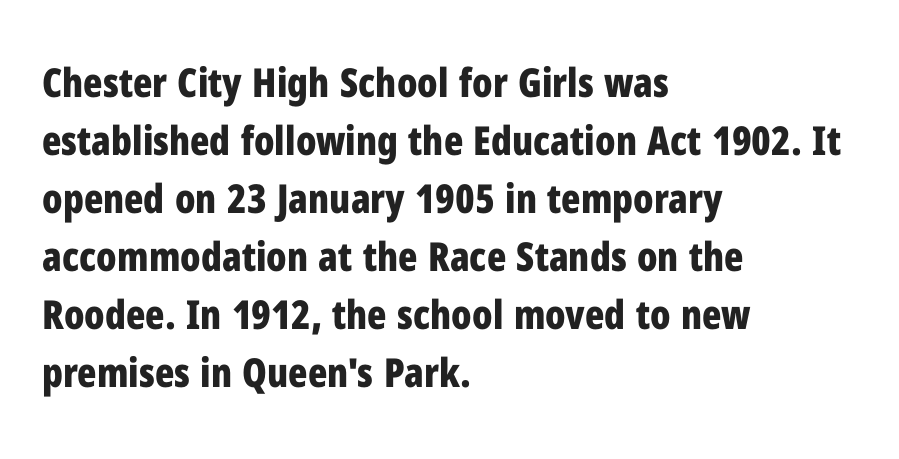
Stroke thickness is high; the sample reads as a true bold. Ordinary non-slanted type is in use. Anything drawn beneath the words? Only blank space. Character widths vary here, with narrow letters taking less room than wide ones.
